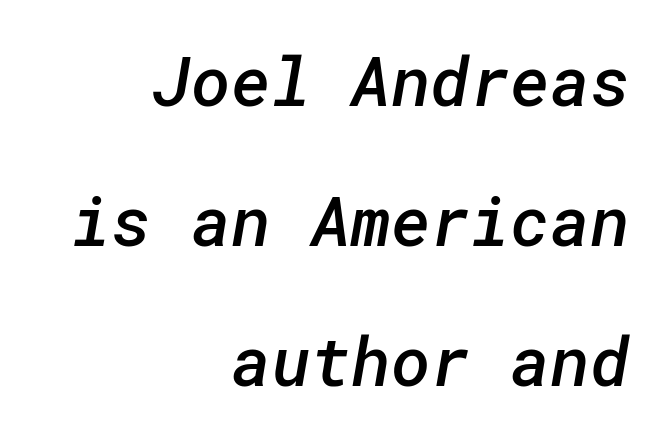
{"serif": "no", "bold": "semi", "weight": "semibold", "width": "normal", "stroke_contrast": "low", "x_height": "medium", "underline": "no", "align": "right", "line_spacing": "loose", "line_spacing_ratio": 2.06, "letter_spacing": "normal", "letter_spacing_em": 0.0, "glyph_px": 68}
